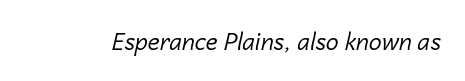
{"italic": "yes", "lean": "right", "slant_degrees": 14, "bold": "no", "underline": "no", "letter_spacing": "normal", "letter_spacing_em": 0.0, "glyph_px": 23}
